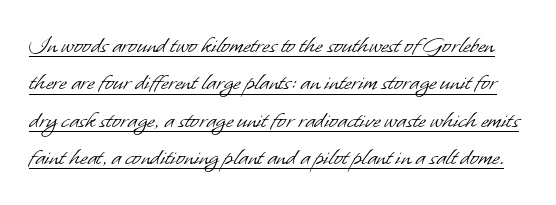
If you measured baseline to baseline, you'd find a middling distance. Letters have the restrained weight of plain body copy at most. Glyph-to-glyph distance matches everyday printed text. You can see a thin bar hugging the bottom of the glyphs.
